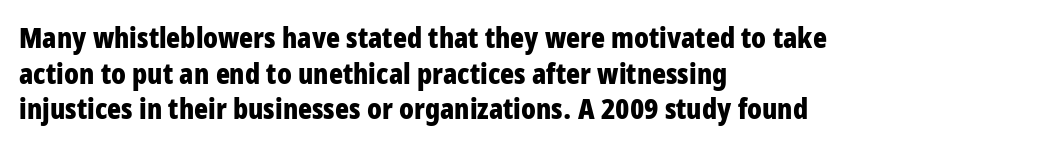
Set as a true bold cut, around the 700 mark. The passage shown has conventional tracking throughout. You could not count columns in this text — the font is proportionally spaced. Teacher's note: observe the even left margin — that is flush-left alignment. Check where the strokes stop: nothing finishes them off — pure sans. The strip under each line holds only bare page.
